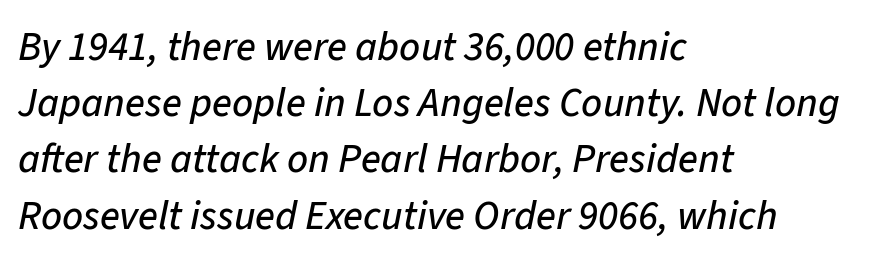
The image shows 41 px text type, italic (leaning right); set left-aligned, normal line spacing (1.37x), normal letter spacing, not underlined; low stroke contrast and a medium x-height.
